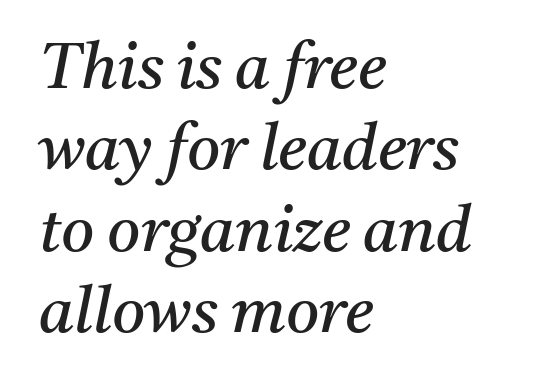
Proportional: the letters do not fall into vertical columns. Note: serifs present on the glyphs. Compared with a centered layout, this one pins lines to the left instead. The passage shown is not bold in any degree. You could call the tracking neutral — neither tight nor loose.
